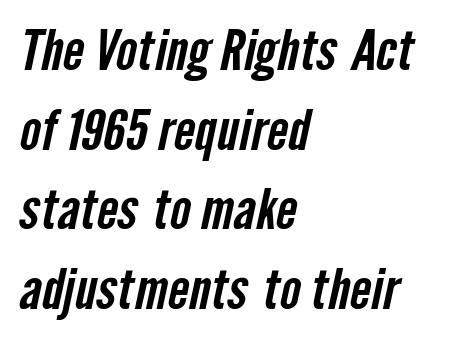
The image shows 56 px condensed sans-serif type; set left-aligned, normal line spacing (1.42x), normal letter spacing, not underlined; low stroke contrast and a medium x-height.
